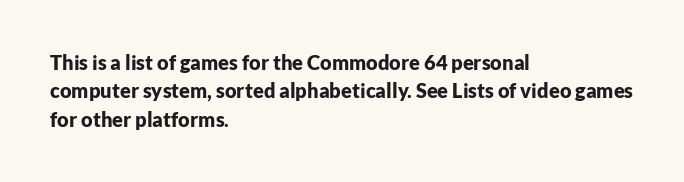
The image shows 20 px bold type, upright; set left-aligned, normal line spacing (1.42x), normal letter spacing, not underlined.
